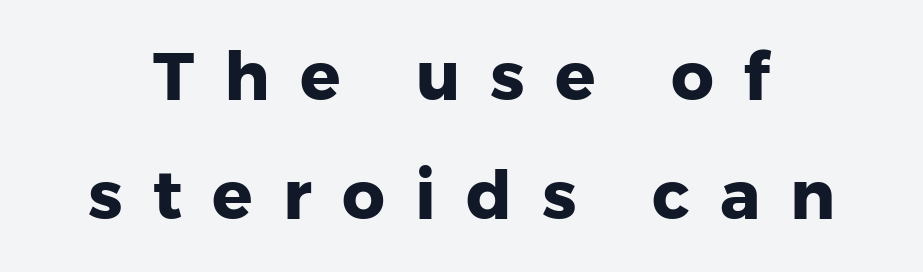
{"serif": "no", "italic": "no", "bold": "yes", "weight": "heavy", "width": "normal", "stroke_contrast": "low", "x_height": "medium", "monospaced": "no", "underline": "no", "line_spacing_ratio": 1.78, "letter_spacing": "wide", "letter_spacing_em": 0.45, "glyph_px": 67}
